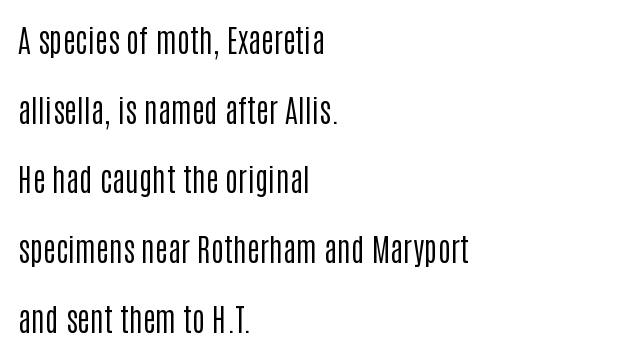
{"serif": "no", "italic": "no", "bold": "no", "weight": "regular", "width": "condensed", "stroke_contrast": "low", "x_height": "large", "monospaced": "no", "underline": "no", "align": "left", "line_spacing": "loose", "line_spacing_ratio": 2.25, "letter_spacing": "normal", "letter_spacing_em": 0.0, "glyph_px": 31}
